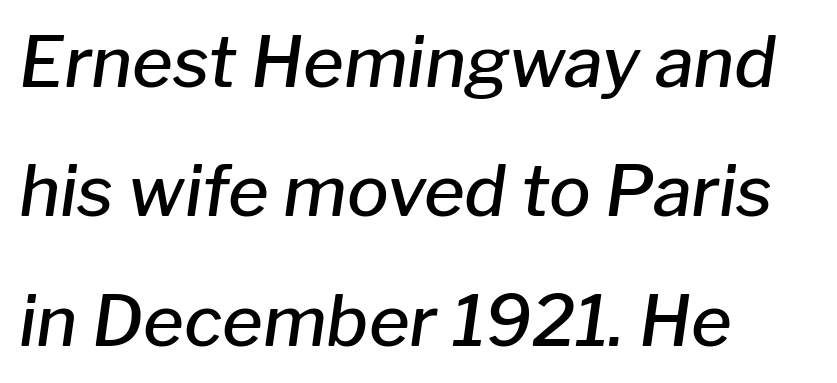
Q: Is the text bold? A: Semi-bold.
Q: Is the text italic (slanted)? A: Yes, it leans right by about 8 degrees.
Q: Is the text underlined? A: No.
Q: How is the paragraph aligned? A: Left-aligned.
Q: Is the spacing between letters normal or unusually wide? A: Normal.
Q: Width (condensed, normal, or wide)? A: Normal.
Q: Stroke contrast? A: Low.
Q: x-height? A: Medium.
Q: Monospaced? A: No.
